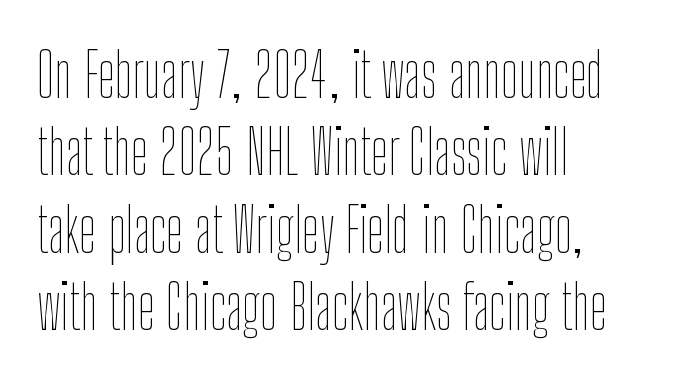
Q: Is the text bold? A: No.
Q: Is the text italic (slanted)? A: No, it is upright.
Q: Is the text underlined? A: No.
Q: How is the paragraph aligned? A: Left-aligned.
Q: Is the spacing between letters normal or unusually wide? A: Normal.
Q: Is the spacing between lines tight, normal or loose? A: Normal.
Q: Width (condensed, normal, or wide)? A: Condensed.
Q: Stroke contrast? A: Low.
Q: x-height? A: Medium.
Q: Monospaced? A: No.
